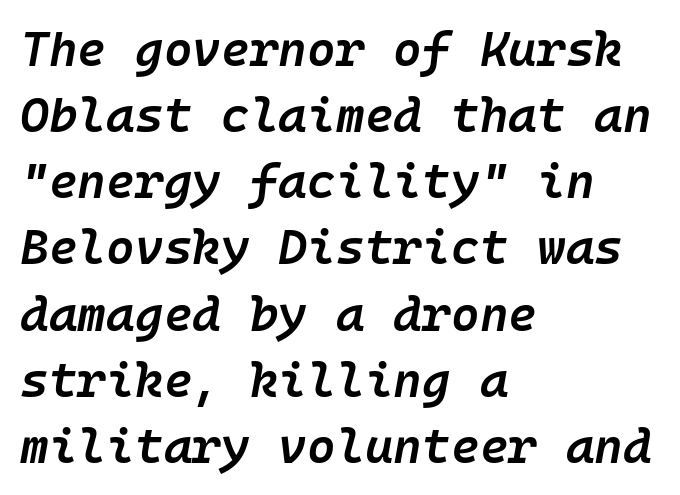
The space directly below the letters is spotless. The rendering keeps characters at their native spacing. This is oblique type, the kind used for emphasis or titles. On the weight axis this lands at semibold, roughly 600.
